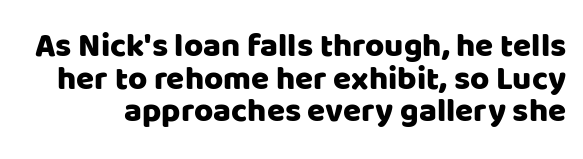
Clear beneath every line of the passage. Italic? Not at all — the glyphs are vertical. Tracking here is standard; glyphs follow each other at the usual distance. The letters carry no serifs — their stems end cleanly without finishing strokes. The designer dialed line spacing down below the default. The passage shown is typed in a proportional face where columns would drift.
